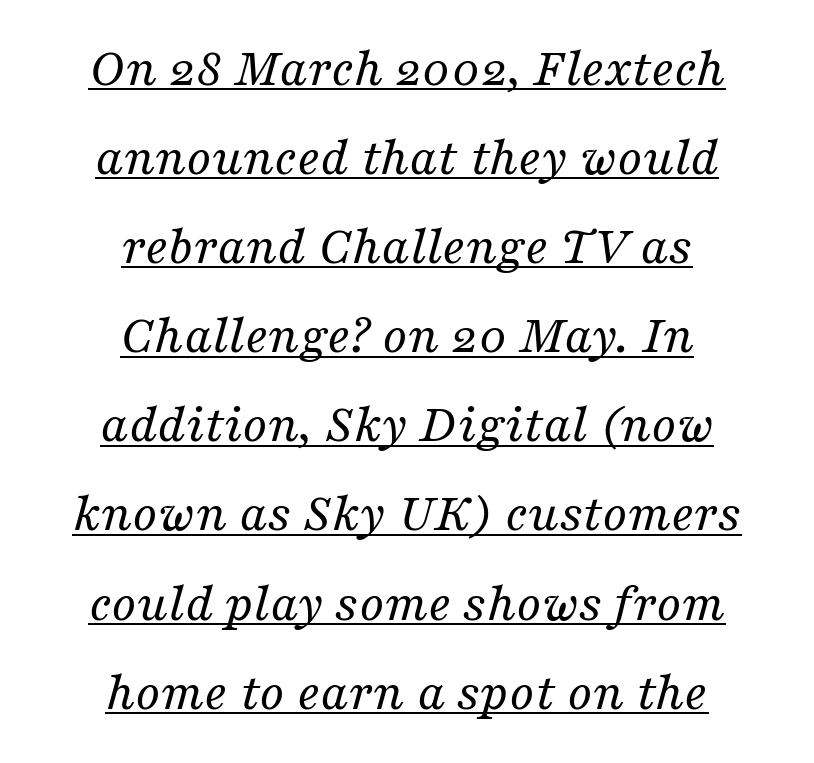
The image shows 55 px regular-weight serif type, italic (leaning right); set centered, normal line spacing (1.62x), normal letter spacing, underlined; medium stroke contrast and a medium x-height.
